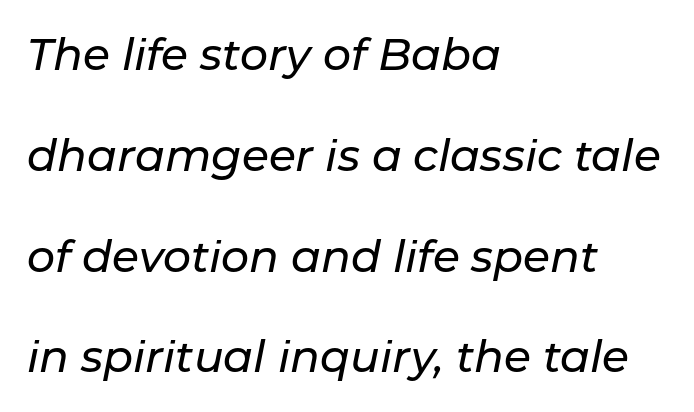
Q: Is the text italic (slanted)? A: Yes, it leans right by about 11 degrees.
Q: Is the text underlined? A: No.
Q: How is the paragraph aligned? A: Left-aligned.
Q: Is the spacing between letters normal or unusually wide? A: Normal.
Q: Is the spacing between lines tight, normal or loose? A: Loose.
Q: Width (condensed, normal, or wide)? A: Normal.
Q: Stroke contrast? A: Low.
Q: x-height? A: Medium.
Q: Monospaced? A: No.
